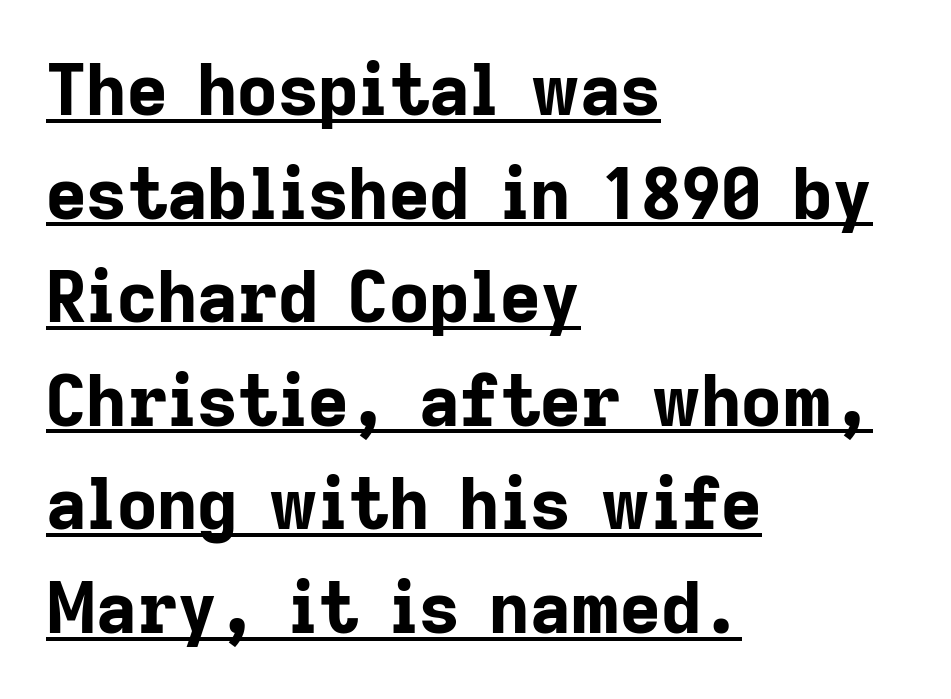
How would I describe the line gaps? Plain and ordinary. The letters carry no serifs — their stems end cleanly without finishing strokes. Every letter is thick-stroked: bold, no question. This sample is left-justified, so line endings fall wherever the words run out. The lettering stays uniformly vertical, giving the passage a roman look.
